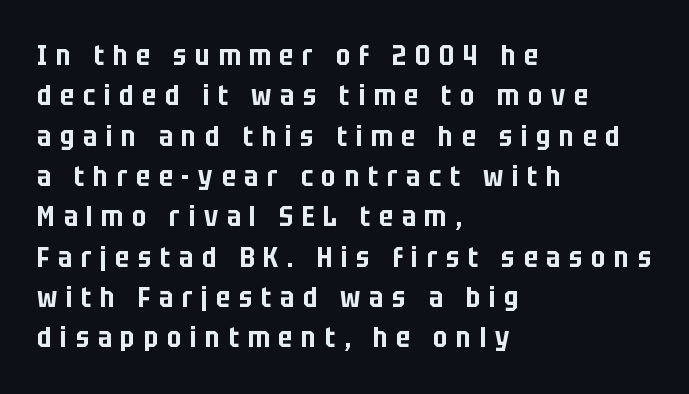
Display-style spreading of the glyphs; the letterfit is very open. The characters display no serif detailing; their extremities are plain. No italicization has been applied; the sample stays upright. Typeset ragged right — the left edge is the straight one. The specimen omits any rule beneath the text block's lines. Do the characters align in a grid? No, the font is proportional.
